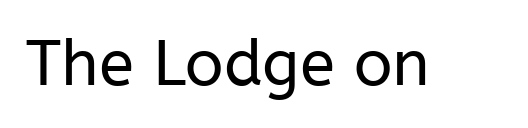
{"serif": "no", "italic": "no", "bold": "no", "weight": "regular", "width": "normal", "stroke_contrast": "low", "x_height": "medium", "monospaced": "no", "underline": "no", "letter_spacing": "normal", "letter_spacing_em": 0.0, "glyph_px": 64}
